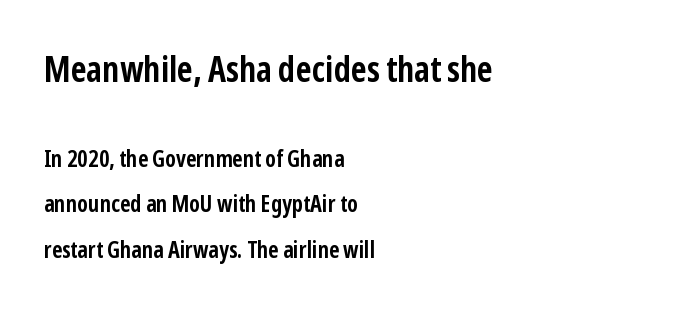
{"serif": "no", "italic": "no", "bold": "yes", "weight": "semibold", "width": "condensed", "stroke_contrast": "low", "x_height": "medium", "monospaced": "no", "underline": "no", "align": "left", "line_spacing": "loose", "line_spacing_ratio": 1.99, "letter_spacing": "normal", "letter_spacing_em": 0.0, "larger_block": "first", "size_ratio": 1.52, "glyph_px": 35}
